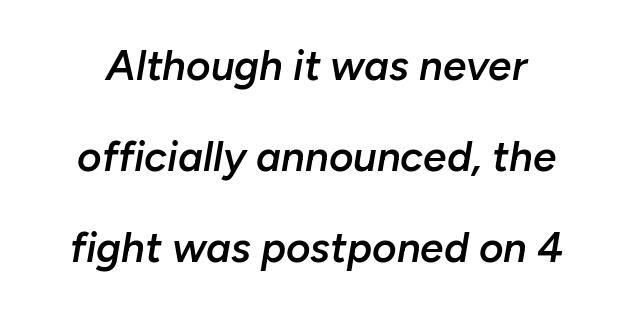
Looks like regular typesetting: each glyph gets only the width it needs. Letters rest on an invisible, unmarked baseline. Students, note that the glyphs here touch the page at normal intervals. Slightly chunky letters — semibold, I'd say, not full bold.
